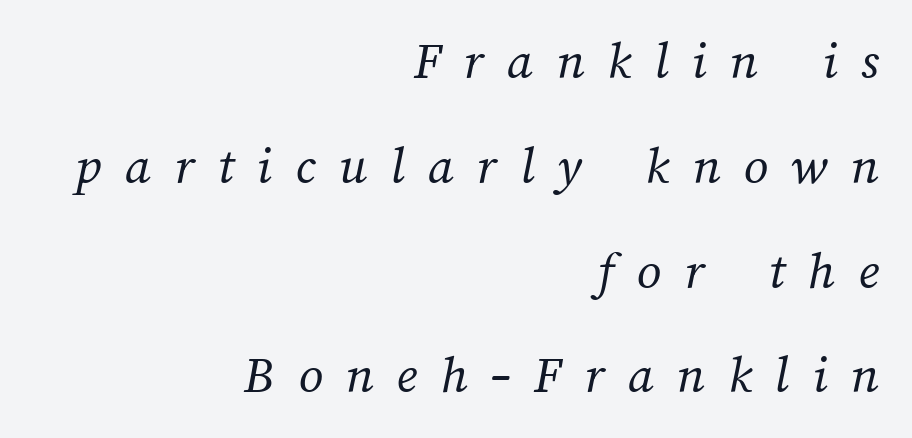
The passage shown stacks its lines with a broad gap. Compared with a flush-left layout, this one pins lines to the opposite, right side. Vertical stems look standard width or narrower in stroke. This rendering features lettering with no underline.
